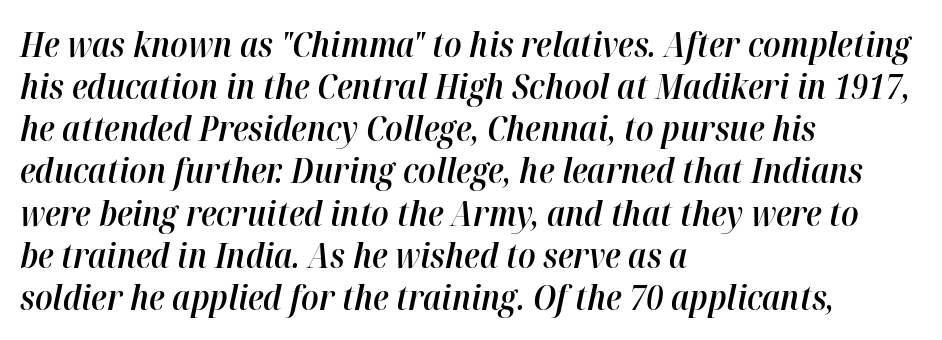
The image shows 34 px semibold type, italic (leaning right); set left-aligned, line spacing 1.24x, normal letter spacing, not underlined; high stroke contrast and a medium x-height.
